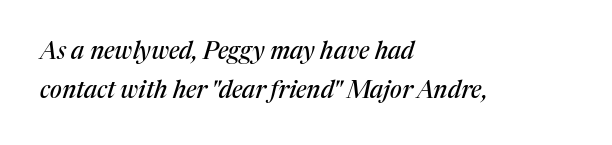
The line texture is even and compact thanks to regular tracking. The specimen reads as italic at a glance. The specimen omits any rule beneath the text block's lines. Leading matches the norm, producing a regular column. The rendering anchors every line to the left-hand side.
